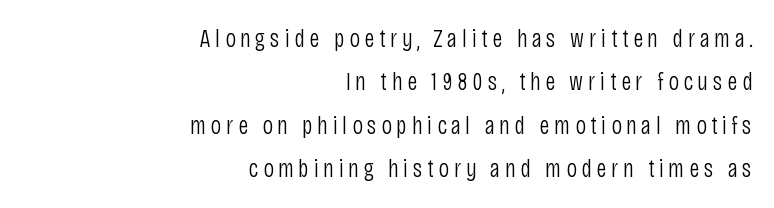
The image shows 26 px text type, upright; set right-aligned, normal line spacing (1.67x), not underlined.
